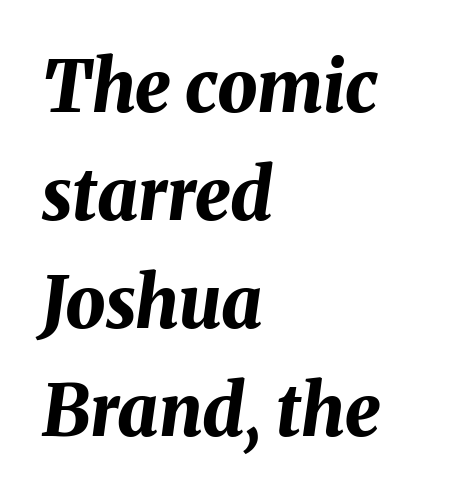
The image shows 71 px bold type, italic (leaning right); set left-aligned, normal line spacing (1.52x), normal letter spacing, not underlined; medium stroke contrast and a medium x-height.
